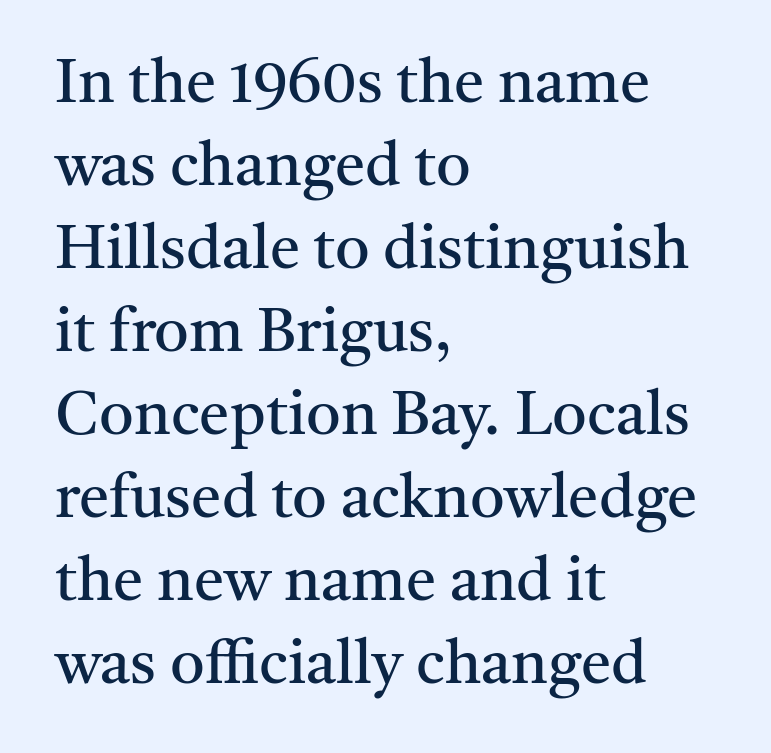
The image shows 61 px regular-weight serif type, upright; set left-aligned, normal line spacing (1.36x), normal letter spacing, not underlined; medium stroke contrast and a medium x-height.
